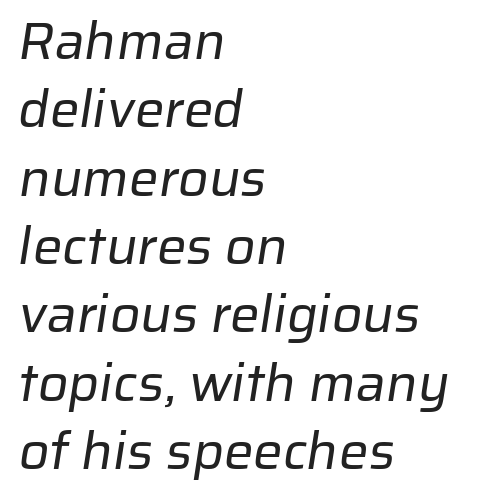
Q: Is the text bold? A: No.
Q: Is the typeface a serif or a sans-serif typeface? A: Sans-serif.
Q: Is the text underlined? A: No.
Q: How is the paragraph aligned? A: Left-aligned.
Q: Is the spacing between letters normal or unusually wide? A: Normal.
Q: Is the spacing between lines tight, normal or loose? A: Normal.
Q: Width (condensed, normal, or wide)? A: Normal.
Q: Stroke contrast? A: Low.
Q: x-height? A: Medium.
Q: Monospaced? A: No.
